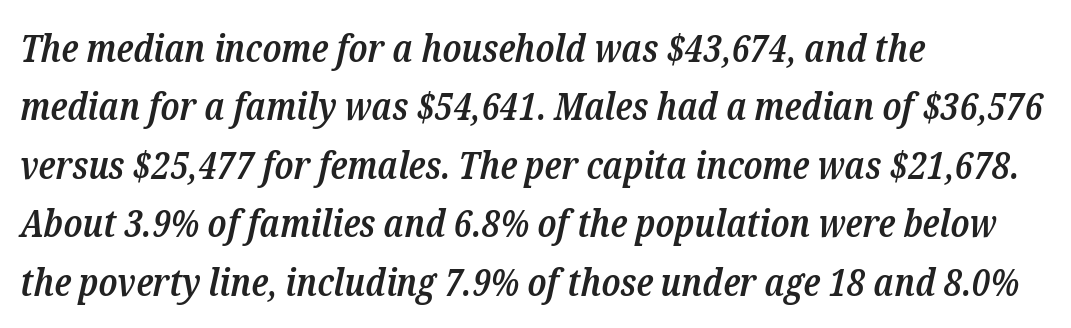
Q: Is the text bold? A: Semi-bold.
Q: Is the text italic (slanted)? A: Yes, it leans right by about 12 degrees.
Q: Is the typeface a serif or a sans-serif typeface? A: Serif.
Q: Is the text underlined? A: No.
Q: How is the paragraph aligned? A: Left-aligned.
Q: Is the spacing between letters normal or unusually wide? A: Normal.
Q: Is the spacing between lines tight, normal or loose? A: Normal.
Q: Width (condensed, normal, or wide)? A: Condensed.
Q: Stroke contrast? A: Low.
Q: x-height? A: Medium.
Q: Monospaced? A: No.
